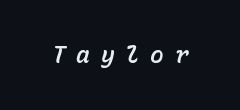
Q: Is the text italic (slanted)? A: Yes, it leans right by about 15 degrees.
Q: Is the text underlined? A: No.
Q: Is the spacing between letters normal or unusually wide? A: Unusually wide.
